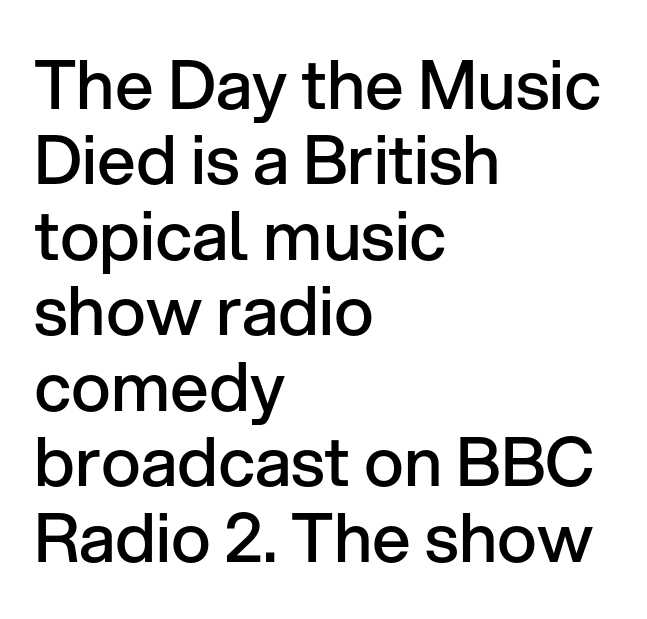
Q: Is the text bold? A: Semi-bold.
Q: Is the text italic (slanted)? A: No, it is upright.
Q: Is the typeface a serif or a sans-serif typeface? A: Sans-serif.
Q: Is the text underlined? A: No.
Q: How is the paragraph aligned? A: Left-aligned.
Q: Is the spacing between letters normal or unusually wide? A: Normal.
Q: Is the spacing between lines tight, normal or loose? A: Tight.
Q: Width (condensed, normal, or wide)? A: Normal.
Q: Stroke contrast? A: Low.
Q: x-height? A: Medium.
Q: Monospaced? A: No.
